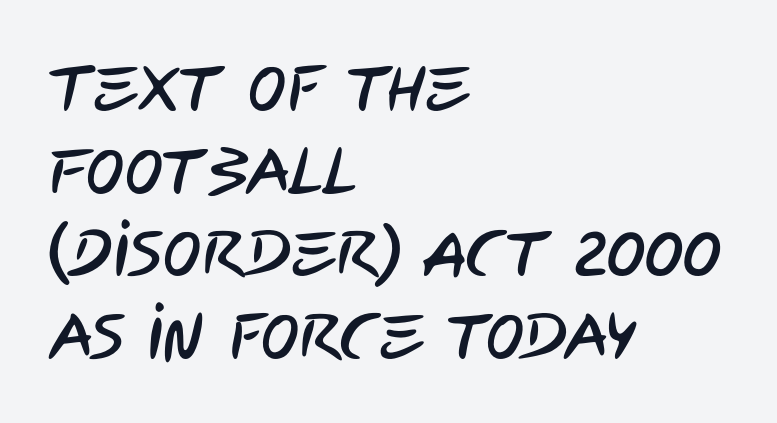
Q: Is the typeface a serif or a sans-serif typeface? A: Sans-serif.
Q: Is the text underlined? A: No.
Q: How is the paragraph aligned? A: Left-aligned.
Q: Is the spacing between letters normal or unusually wide? A: Normal.
Q: Is the spacing between lines tight, normal or loose? A: Normal.
Q: Width (condensed, normal, or wide)? A: Condensed.
Q: Stroke contrast? A: Low.
Q: x-height? A: Large.
Q: Monospaced? A: No.
